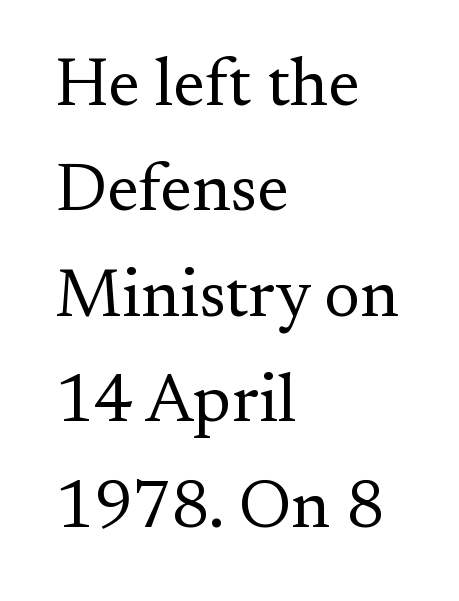
Q: Is the text bold? A: No.
Q: Is the text italic (slanted)? A: No, it is upright.
Q: Is the typeface a serif or a sans-serif typeface? A: Serif.
Q: Is the text underlined? A: No.
Q: How is the paragraph aligned? A: Left-aligned.
Q: Is the spacing between letters normal or unusually wide? A: Normal.
Q: Is the spacing between lines tight, normal or loose? A: Normal.
Q: Width (condensed, normal, or wide)? A: Normal.
Q: Stroke contrast? A: Medium.
Q: x-height? A: Small.
Q: Monospaced? A: No.
